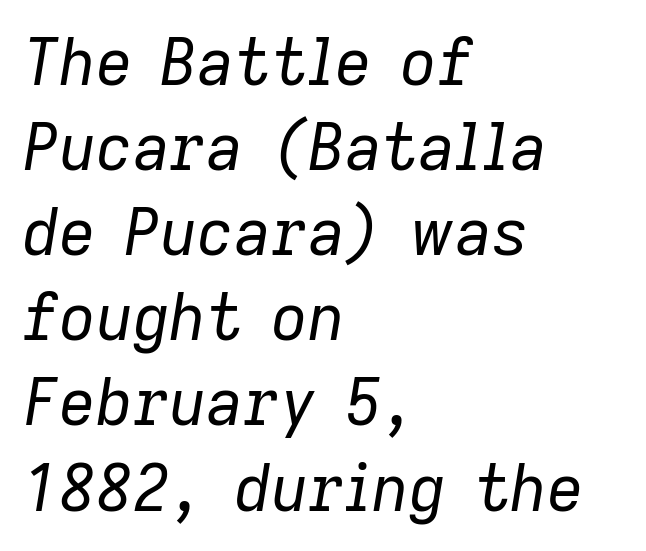
The image shows 64 px regular-weight type, italic (leaning right); set left-aligned, normal line spacing (1.33x), normal letter spacing, not underlined; low stroke contrast and a medium x-height.
